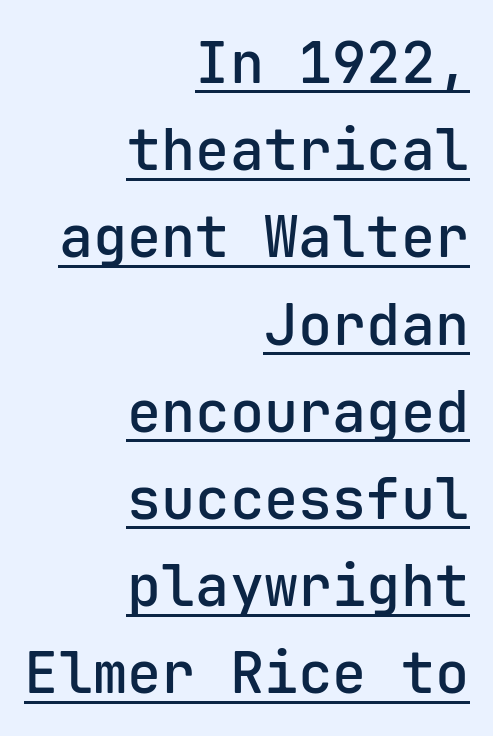
{"serif": "no", "italic": "no", "bold": "semi", "weight": "semibold", "width": "normal", "stroke_contrast": "low", "x_height": "medium", "monospaced": "yes", "underline": "yes", "align": "right", "line_spacing": "normal", "line_spacing_ratio": 1.53, "letter_spacing": "normal", "letter_spacing_em": 0.0, "glyph_px": 57}
